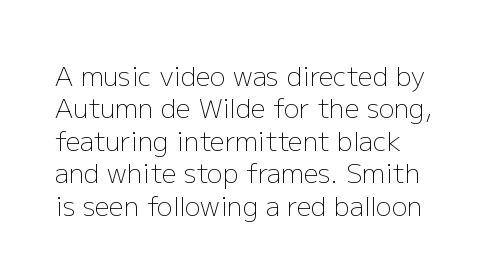
{"italic": "no", "bold": "no", "underline": "no", "line_spacing": "normal", "line_spacing_ratio": 1.25, "letter_spacing": "normal", "letter_spacing_em": 0.0, "glyph_px": 26}
